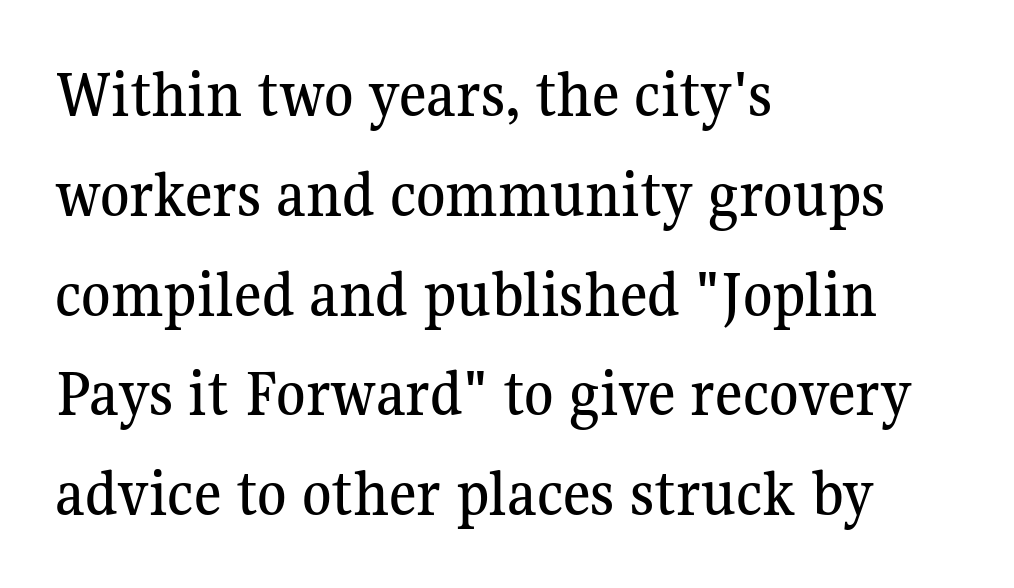
The image shows 67 px serif type, upright; set left-aligned, normal line spacing (1.49x), normal letter spacing, not underlined; medium stroke contrast and a medium x-height.
